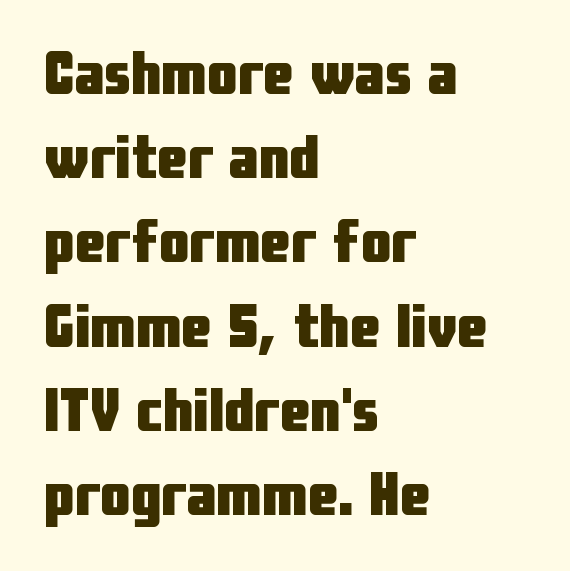
{"serif": "no", "italic": "no", "bold": "yes", "weight": "heavy", "width": "condensed", "stroke_contrast": "low", "x_height": "medium", "monospaced": "no", "underline": "no", "align": "left", "line_spacing": "normal", "line_spacing_ratio": 1.38, "letter_spacing": "normal", "letter_spacing_em": 0.0, "glyph_px": 61}
